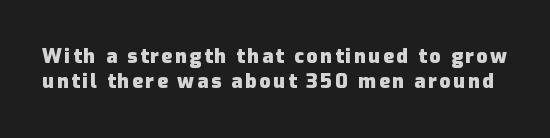
Q: Is the text bold? A: Yes.
Q: Is the text italic (slanted)? A: No, it is upright.
Q: Is the text underlined? A: No.
Q: Is the spacing between lines tight, normal or loose? A: Normal.
